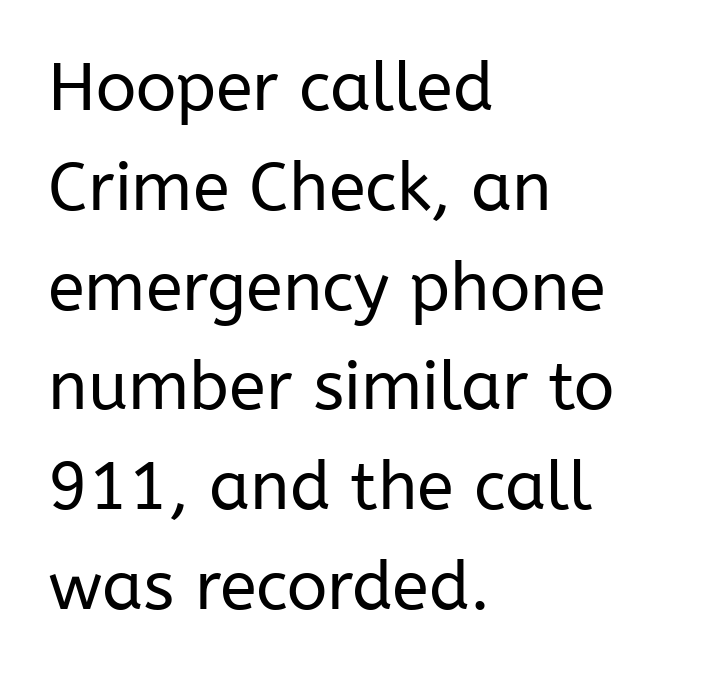
To sum up the face: it is a sans, with no serifs. You could not count columns in this text — the font is proportionally spaced. The string is rendered with underlining switched off. When letters stand straight like this, we call the style roman or upright.
